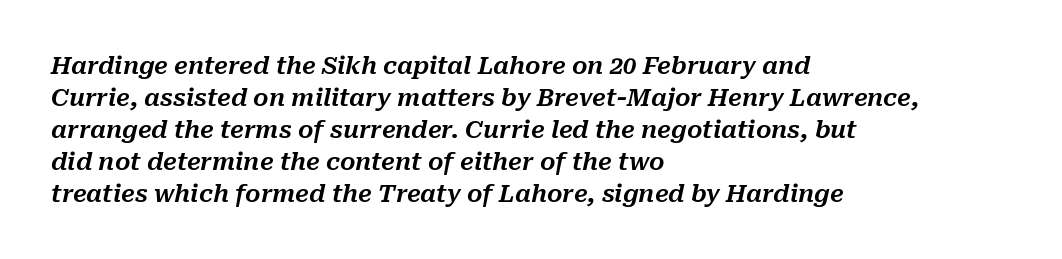
The image shows 24 px text type, italic (leaning right); set left-aligned, normal line spacing (1.33x), normal letter spacing, not underlined.
